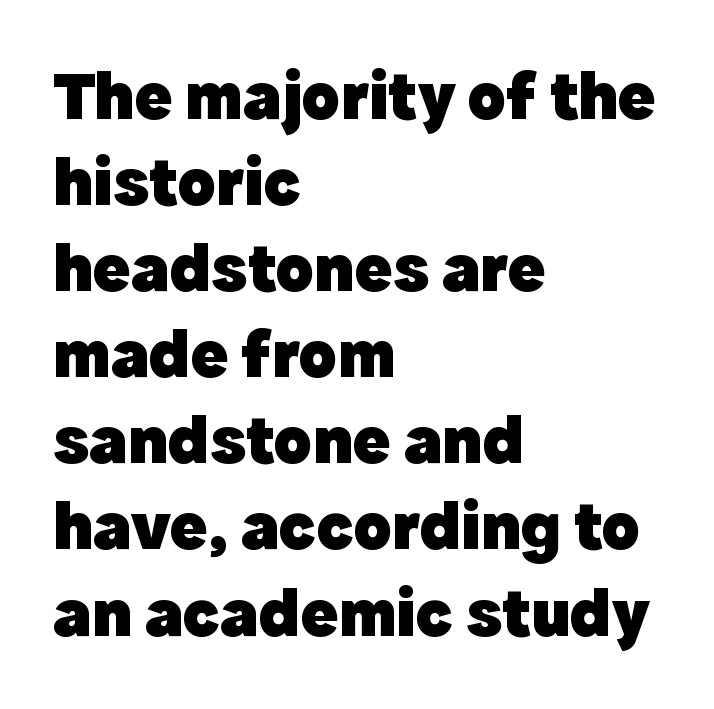
The passage is arranged the way most books set body copy — flush left. The rendering uses natural spacing where letterforms have individual widths. The baseline area is clear. Nope, not italic — everything's standing straight. These lines keep a tight, regular rhythm from letter to letter. These words are printed bold, with thick strokes throughout.
